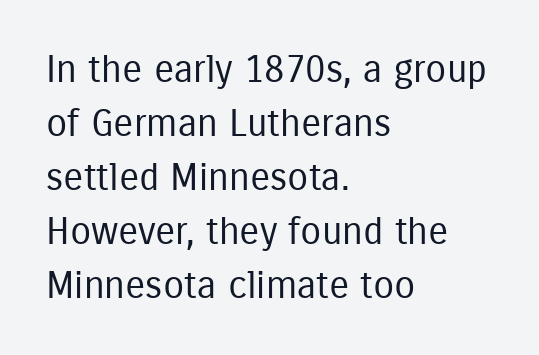
Q: Is the text bold? A: No.
Q: Is the text italic (slanted)? A: No, it is upright.
Q: Is the typeface a serif or a sans-serif typeface? A: Sans-serif.
Q: Is the text underlined? A: No.
Q: How is the paragraph aligned? A: Left-aligned.
Q: Is the spacing between letters normal or unusually wide? A: Normal.
Q: Is the spacing between lines tight, normal or loose? A: Normal.
Q: Width (condensed, normal, or wide)? A: Condensed.
Q: Stroke contrast? A: Low.
Q: x-height? A: Medium.
Q: Monospaced? A: No.
